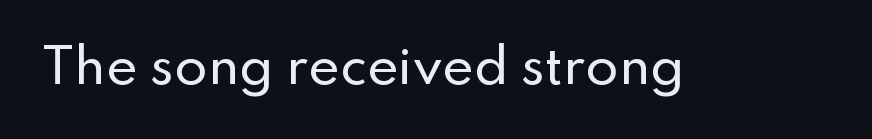
{"serif": "no", "italic": "no", "width": "normal", "stroke_contrast": "low", "x_height": "small", "monospaced": "no", "underline": "no", "letter_spacing": "normal", "letter_spacing_em": 0.0, "glyph_px": 48}
